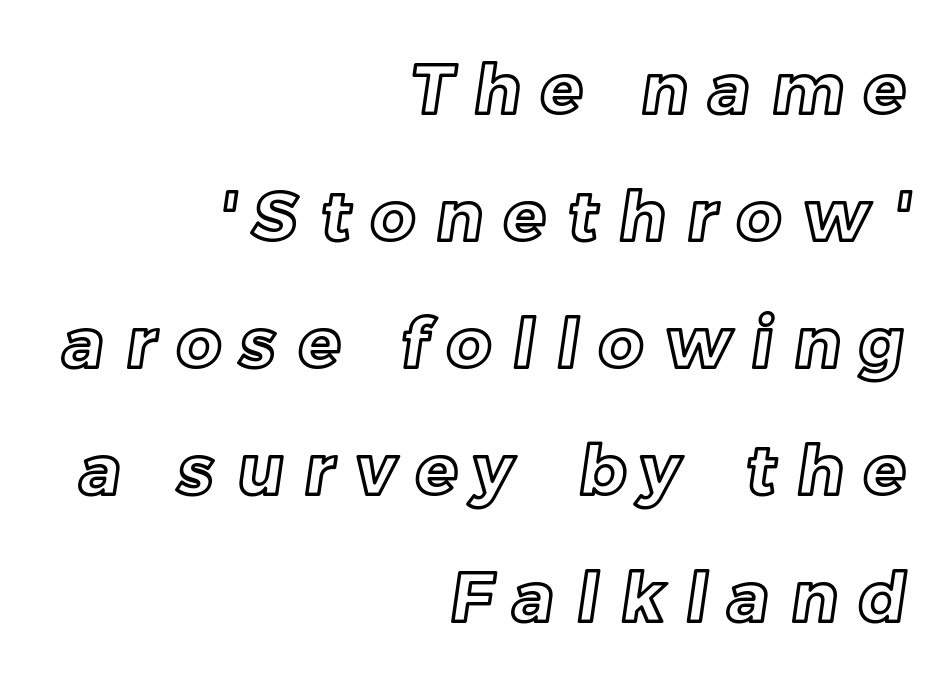
You could not count columns in this text — the font is proportionally spaced. The lines in this sample share a right terminus and differ only in where they begin. The tracking reads as deliberately expanded to a designer's eye. Nobody drew a line under any word here.
